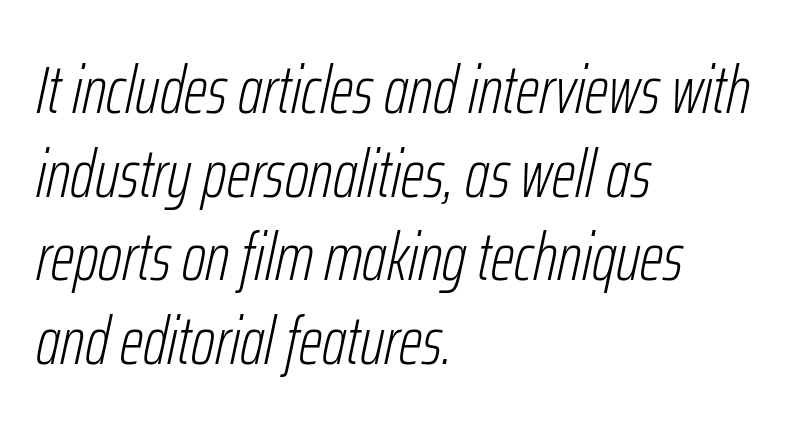
Does the lettering tilt? It does — this is italic. A quiet, ordinary-to-light weight characterises the typeface. Do the characters align in a grid? No, the font is proportional. Line beginnings align vertically; line endings do not. Only glyphs here, with clear space below each row. The vertical gap from one line to the next is medium.
